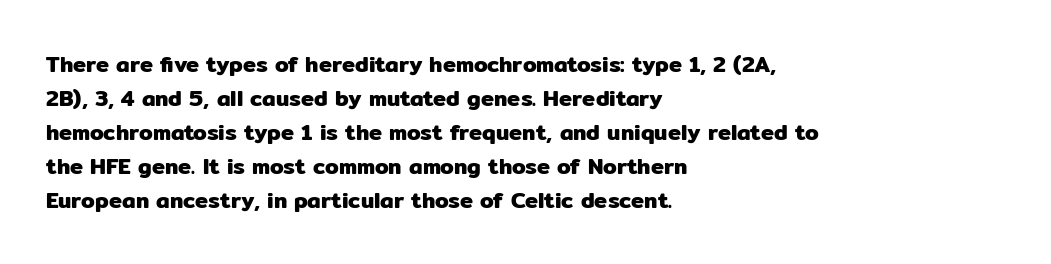
Inter-character spacing is left at the font's built-in metrics. A bare baseline throughout the passage. The typography opts for an upright posture over an oblique one. Casual observation: everything's shoved over to the left.
